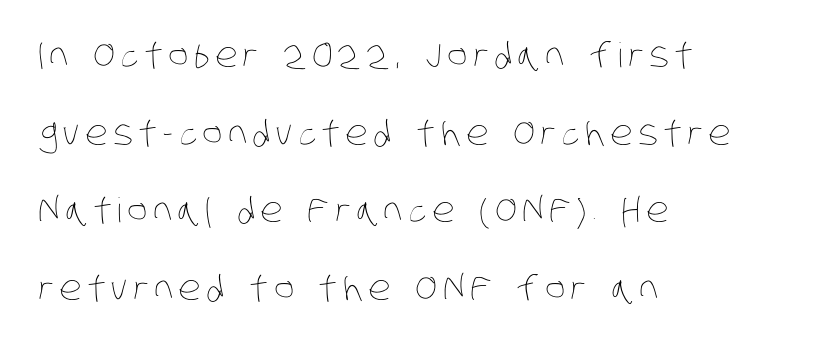
Here the designer chose a conventional face with non-uniform glyph widths. The rag falls on the right side of this text block. Airy leading. This rendering features lettering with no underline. Heaviness? Minimal to ordinary, like unemphasized prose.
